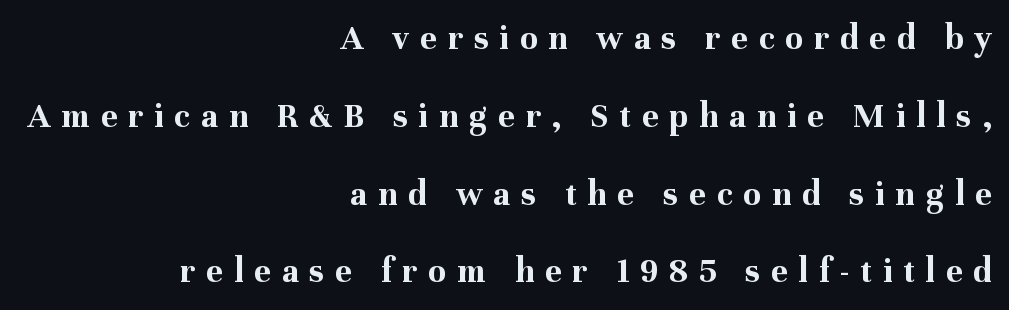
The image shows 36 px bold serif type, upright; set right-aligned, loose line spacing (2.16x), unusually wide letter spacing (+0.3 em), not underlined; medium stroke contrast and a medium x-height.
